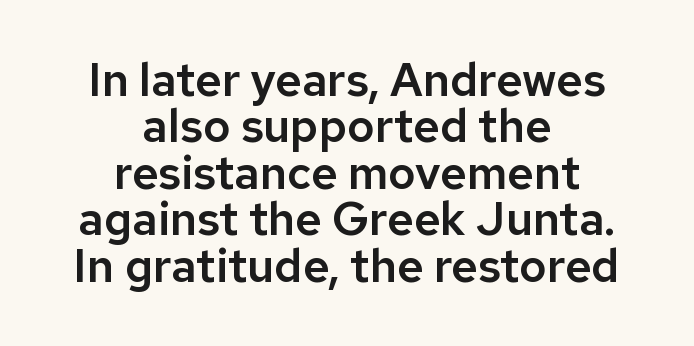
This is sans-serif lettering, the kind often seen on screens and signage. The paragraph has two soft edges and a firm central axis. No extra tracking has been applied to these lines. Check the space under the baseline: it is left empty.
